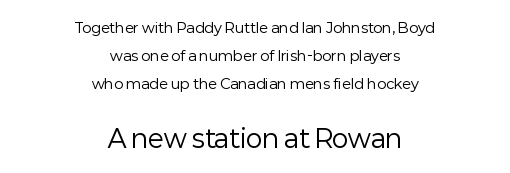
{"italic": "no", "bold": "no", "underline": "no", "align": "center", "line_spacing": "loose", "line_spacing_ratio": 2.01, "letter_spacing": "normal", "letter_spacing_em": 0.0, "larger_block": "second", "size_ratio": 1.79, "glyph_px": 25}
